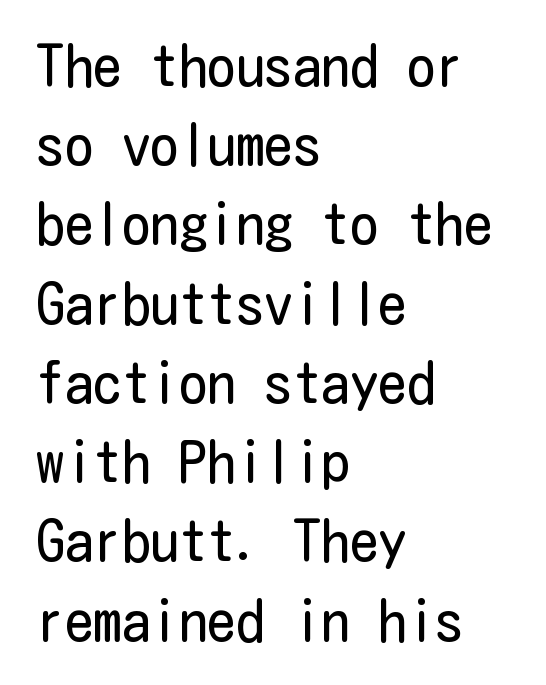
Font category for this specimen: sans-serif. Do the letters lean? They stand straight. Line beginnings align vertically; line endings do not. The foot of each line stays bare and open. This reads as an unemphasized weight, regular at the heaviest.
